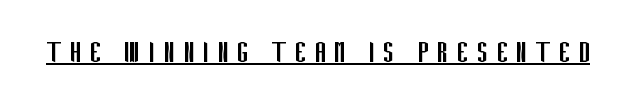
{"serif": "no", "italic": "no", "bold": "no", "weight": "regular", "width": "condensed", "stroke_contrast": "low", "x_height": "large", "monospaced": "no", "underline": "yes", "letter_spacing": "wide", "letter_spacing_em": 0.21, "glyph_px": 36}
